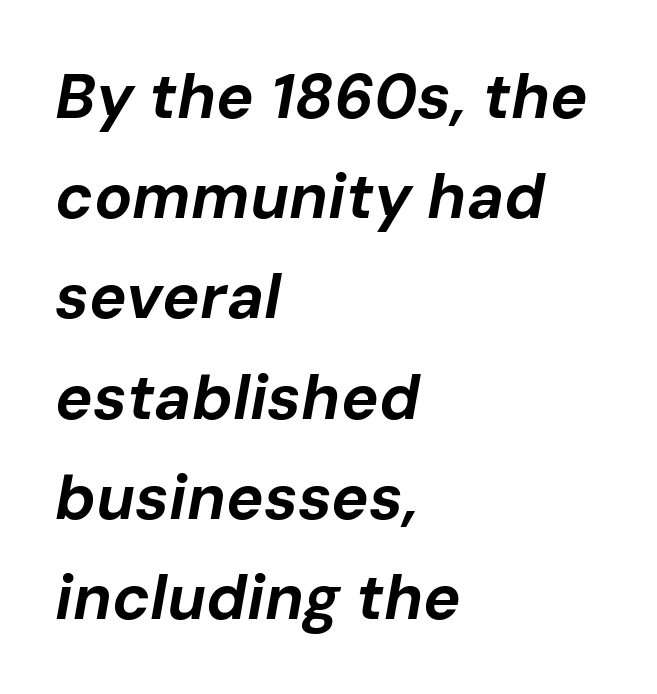
Students, observe: this is what conventionally led text looks like. Each letter keeps its own natural width here, so spacing adapts to shape. The font is running at its bold setting. The space directly below the letters is spotless. Teacher's note: observe the even left margin — that is flush-left alignment.
